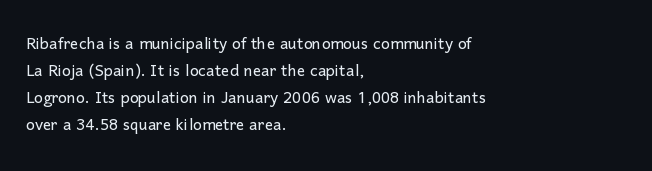
Q: Is the text bold? A: No.
Q: Is the text italic (slanted)? A: No, it is upright.
Q: Is the text underlined? A: No.
Q: How is the paragraph aligned? A: Left-aligned.
Q: Is the spacing between letters normal or unusually wide? A: Normal.
Q: Is the spacing between lines tight, normal or loose? A: Normal.
